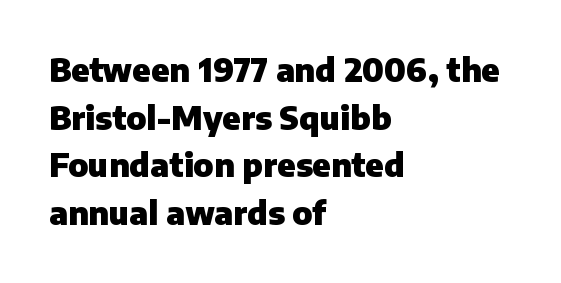
The image shows 32 px heavy sans-serif type, upright; set left-aligned, normal line spacing (1.49x), normal letter spacing, not underlined; low stroke contrast and a medium x-height.
